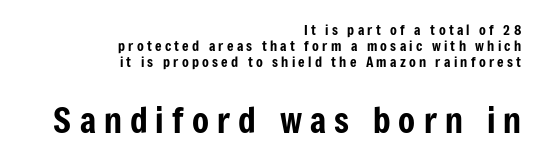
{"serif": "no", "italic": "no", "width": "condensed", "stroke_contrast": "low", "x_height": "medium", "monospaced": "no", "underline": "no", "align": "right", "line_spacing": "tight", "line_spacing_ratio": 1.15, "letter_spacing": "wide", "letter_spacing_em": 0.23, "larger_block": "second", "size_ratio": 2.5, "glyph_px": 35}
